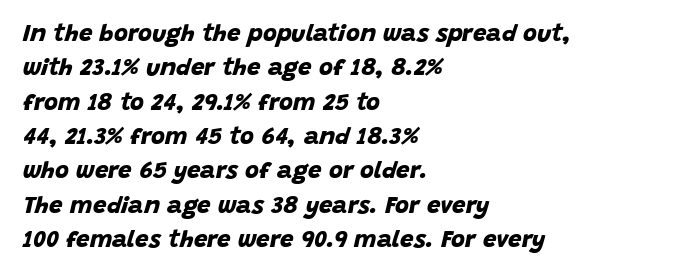
Q: Is the text bold? A: Yes.
Q: Is the text underlined? A: No.
Q: How is the paragraph aligned? A: Left-aligned.
Q: Is the spacing between letters normal or unusually wide? A: Normal.
Q: Is the spacing between lines tight, normal or loose? A: Normal.
